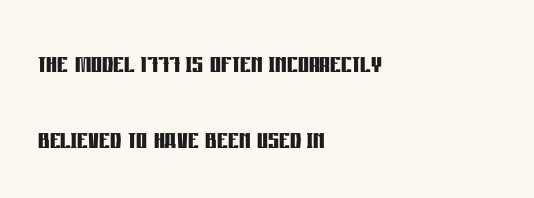
Q: Is the text bold? A: Yes.
Q: Is the text italic (slanted)? A: No, it is upright.
Q: Is the typeface a serif or a sans-serif typeface? A: Sans-serif.
Q: Is the text underlined? A: No.
Q: How is the paragraph aligned? A: Left-aligned.
Q: Is the spacing between letters normal or unusually wide? A: Normal.
Q: Is the spacing between lines tight, normal or loose? A: Loose.
Q: Width (condensed, normal, or wide)? A: Condensed.
Q: Stroke contrast? A: Low.
Q: x-height? A: Large.
Q: Monospaced? A: No.
